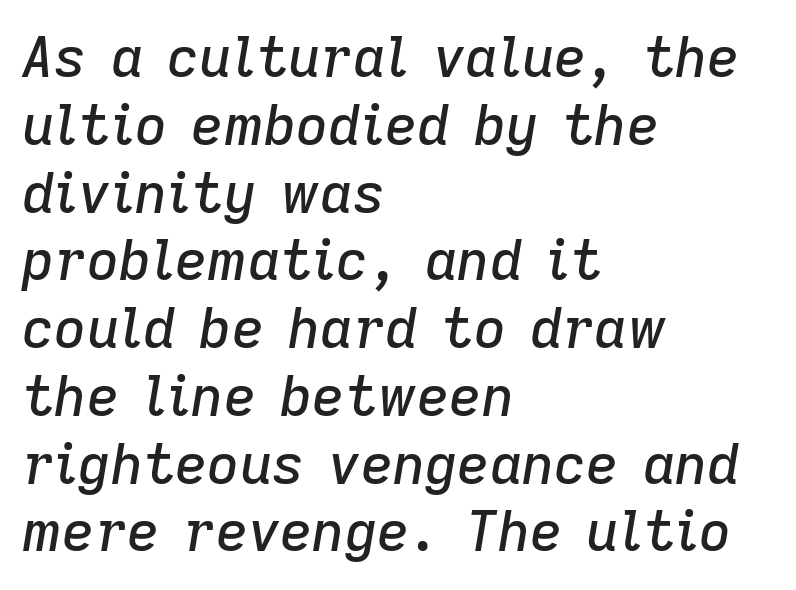
The image shows 56 px text type, italic (leaning right); set left-aligned, line spacing 1.21x, normal letter spacing, not underlined; low stroke contrast and a medium x-height.
